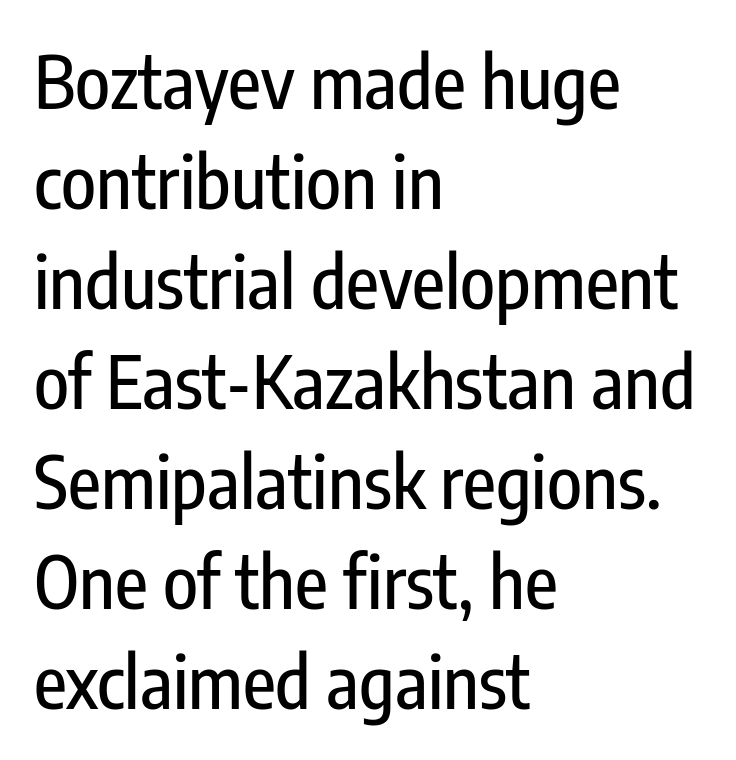
This sample keeps an unexceptional amount of space between lines. Letter spacing: default. Letterform terminals end flat and unadorned throughout the passage. Beneath every word, the page is bare.
